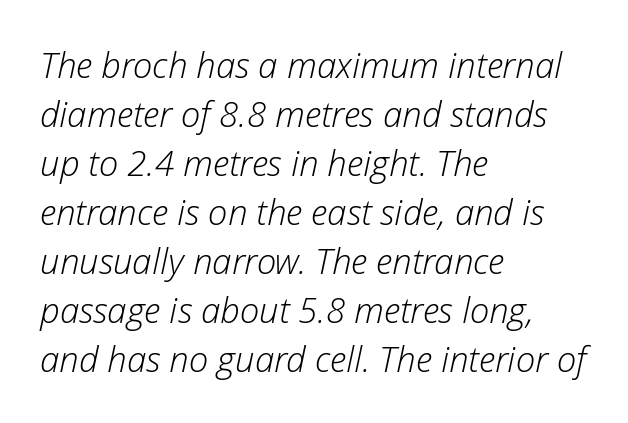
The image shows 35 px light type, italic (leaning right); set left-aligned, normal line spacing (1.4x), normal letter spacing, not underlined; low stroke contrast and a medium x-height.
